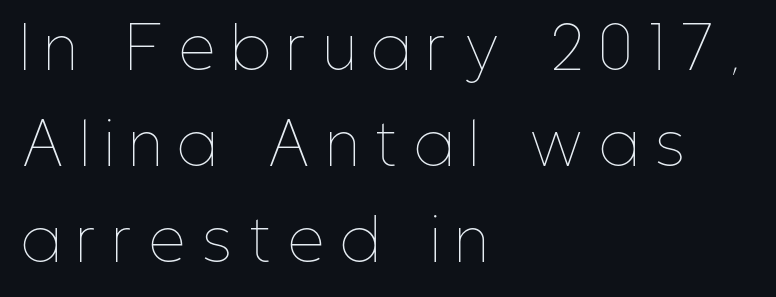
Q: Is the text bold? A: No.
Q: Is the text italic (slanted)? A: No, it is upright.
Q: Is the text underlined? A: No.
Q: How is the paragraph aligned? A: Left-aligned.
Q: Is the spacing between letters normal or unusually wide? A: Unusually wide.
Q: Width (condensed, normal, or wide)? A: Condensed.
Q: Stroke contrast? A: Low.
Q: x-height? A: Medium.
Q: Monospaced? A: No.
